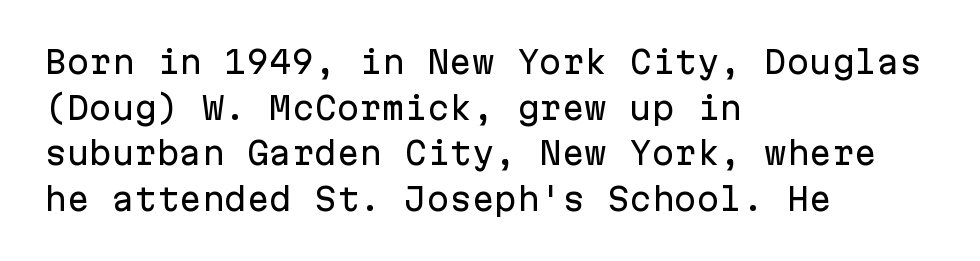
Q: Is the text italic (slanted)? A: No, it is upright.
Q: Is the typeface a serif or a sans-serif typeface? A: Sans-serif.
Q: Is the text underlined? A: No.
Q: How is the paragraph aligned? A: Left-aligned.
Q: Is the spacing between letters normal or unusually wide? A: Normal.
Q: Is the spacing between lines tight, normal or loose? A: Normal.
Q: Width (condensed, normal, or wide)? A: Normal.
Q: Stroke contrast? A: Low.
Q: x-height? A: Medium.
Q: Monospaced? A: Yes.
